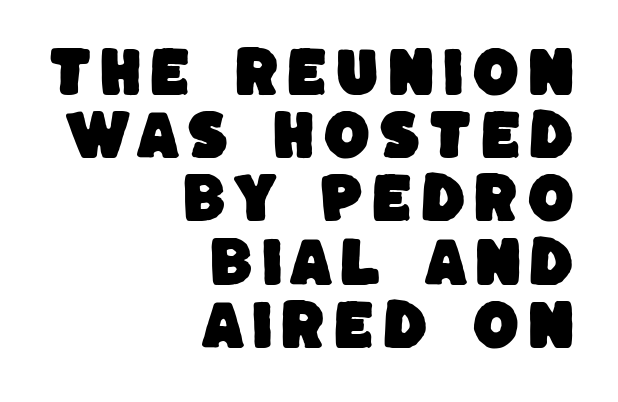
Does the copy run flush right? Yes — the right margin is perfectly even. The baseline area is clear. Varying glyph widths throughout — classic text-font behaviour. Grotesque or geometric, the face here clearly has no serifs.
